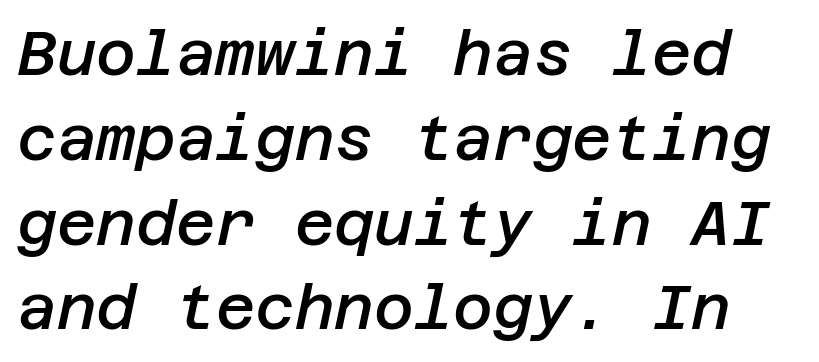
Q: Is the text bold? A: Semi-bold.
Q: Is the text italic (slanted)? A: Yes, it leans right by about 12 degrees.
Q: Is the text underlined? A: No.
Q: Is the spacing between letters normal or unusually wide? A: Normal.
Q: Is the spacing between lines tight, normal or loose? A: Normal.
Q: Width (condensed, normal, or wide)? A: Normal.
Q: Stroke contrast? A: Low.
Q: x-height? A: Large.
